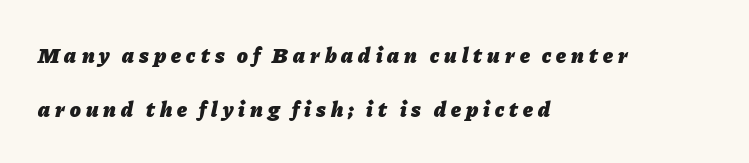
Letter spacing: wide. The strip under each line holds only bare page. Where is the straight margin? On the left. Emphasis-style slanted type is in use. Heavy-handed strokes throughout: this text is bold.
